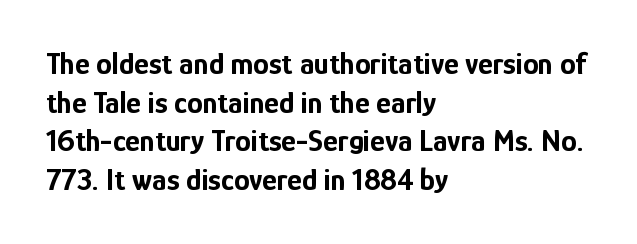
{"serif": "no", "italic": "no", "bold": "yes", "weight": "bold", "width": "condensed", "stroke_contrast": "low", "x_height": "medium", "monospaced": "no", "underline": "no", "align": "left", "line_spacing": "normal", "line_spacing_ratio": 1.25, "letter_spacing": "normal", "letter_spacing_em": 0.0, "glyph_px": 31}
